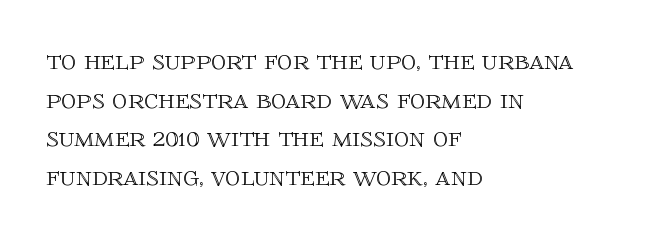
Q: Is the text italic (slanted)? A: No, it is upright.
Q: Is the text underlined? A: No.
Q: How is the paragraph aligned? A: Left-aligned.
Q: Is the spacing between letters normal or unusually wide? A: Normal.
Q: Is the spacing between lines tight, normal or loose? A: Normal.
Q: Width (condensed, normal, or wide)? A: Normal.
Q: x-height? A: Large.
Q: Monospaced? A: No.
